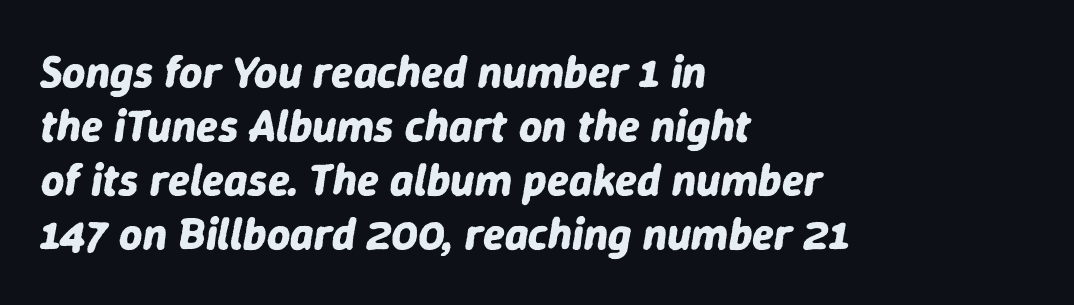
The rendering uses natural spacing where letterforms have individual widths. These lines keep a tight, regular rhythm from letter to letter. Descenders hang freely into open space. Notice how the passage keeps a crisp vertical edge on the left only. Compared with an ordinary text face, these strokes are far heavier — a full bold. In terms of posture, this sample is oblique.
